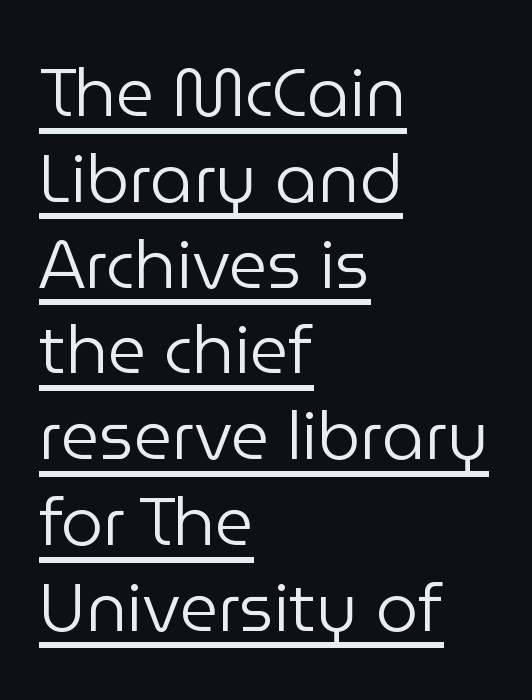
{"serif": "no", "italic": "no", "bold": "no", "weight": "regular", "width": "normal", "stroke_contrast": "low", "x_height": "medium", "monospaced": "no", "underline": "yes", "align": "left", "line_spacing": "normal", "line_spacing_ratio": 1.28, "letter_spacing": "normal", "letter_spacing_em": 0.0, "glyph_px": 67}
